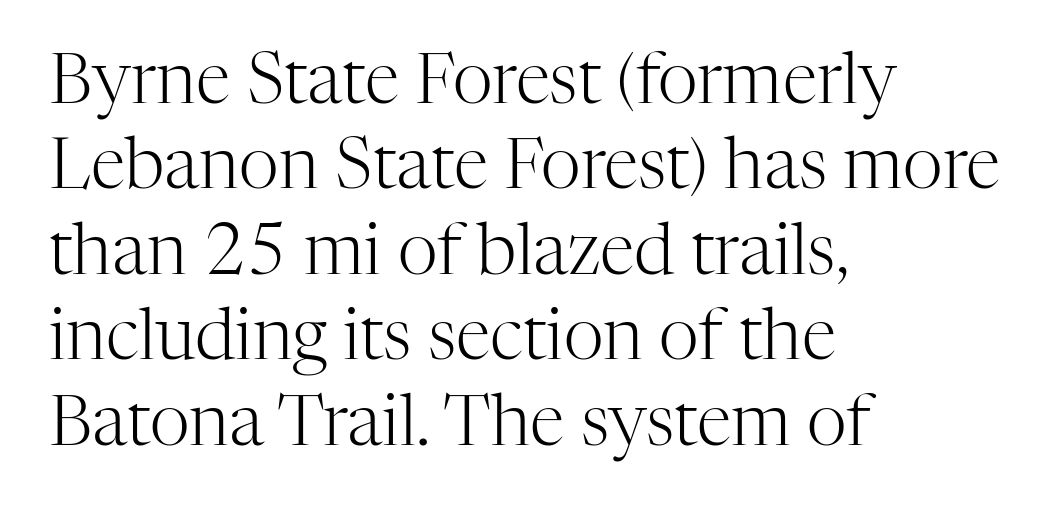
{"serif": "yes", "italic": "no", "bold": "no", "weight": "light", "width": "normal", "stroke_contrast": "high", "x_height": "medium", "monospaced": "no", "underline": "no", "align": "left", "line_spacing_ratio": 1.22, "letter_spacing": "normal", "letter_spacing_em": 0.0, "glyph_px": 70}
